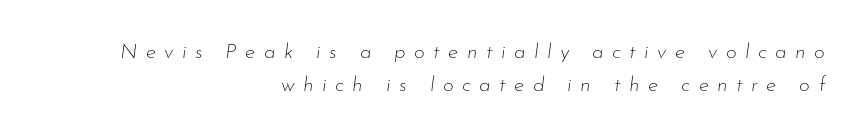
The image shows 21 px text type, italic (leaning right); set right-aligned, normal line spacing (1.58x), unusually wide letter spacing (+0.4 em), not underlined.
